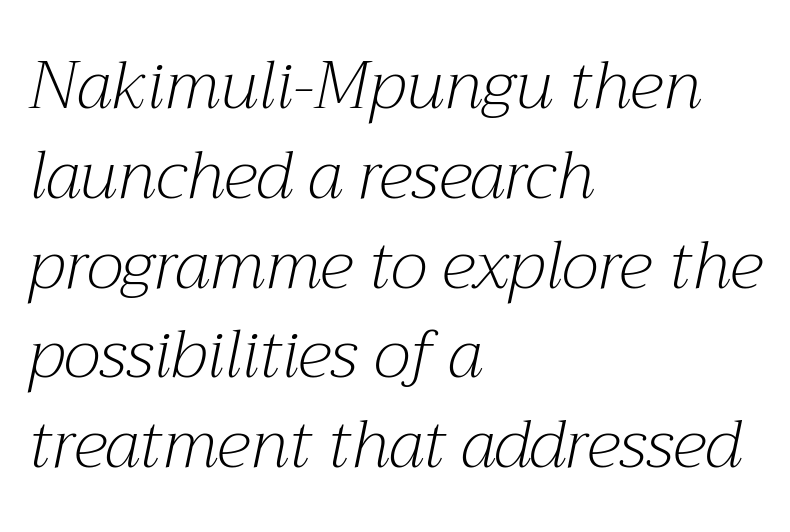
Reading down the column, the eye jumps a familiar distance to each next line. The rendering applies a slant to the glyphs. Default kerning and tracking; the words read as compact shapes. Horizontal alignment here is leftward, the default for most running prose. The foot of each line stays bare and open.
